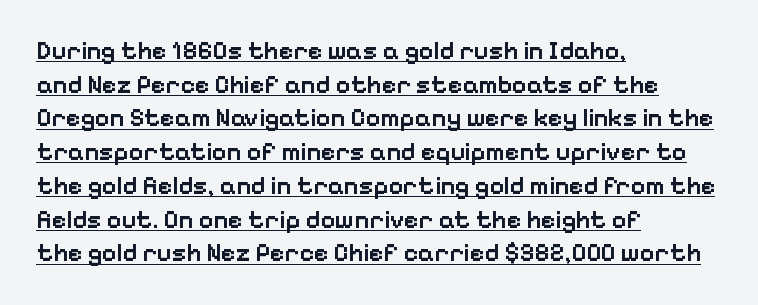
This rendering uses left alignment, leaving the right contour irregular. A fair bit of extra ink — the face is semibold, not bold. Every stem runs plumb, perpendicular to the baseline. Vertical spacing — default. Descenders here cross a horizontal rule under the line.
